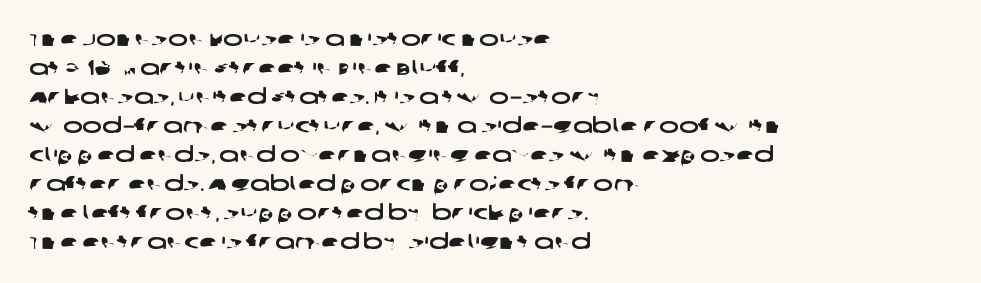
Q: Is the text underlined? A: No.
Q: How is the paragraph aligned? A: Left-aligned.
Q: Is the spacing between letters normal or unusually wide? A: Normal.
Q: Is the spacing between lines tight, normal or loose? A: Normal.
